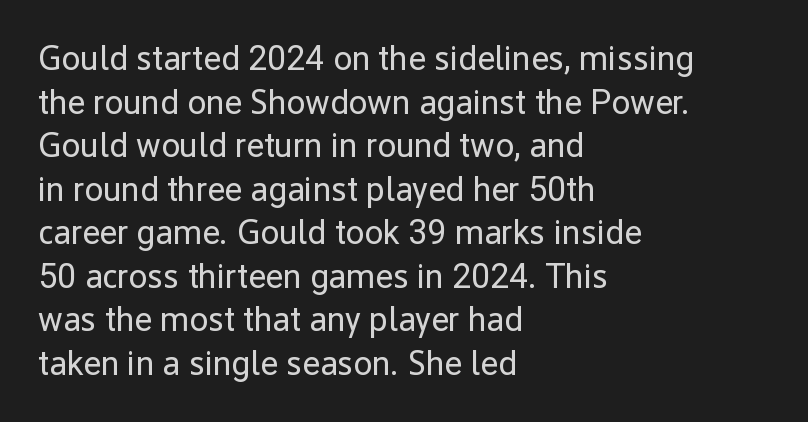
Q: Is the text bold? A: No.
Q: Is the text italic (slanted)? A: No, it is upright.
Q: Is the typeface a serif or a sans-serif typeface? A: Sans-serif.
Q: Is the text underlined? A: No.
Q: How is the paragraph aligned? A: Left-aligned.
Q: Is the spacing between letters normal or unusually wide? A: Normal.
Q: Is the spacing between lines tight, normal or loose? A: Normal.
Q: Width (condensed, normal, or wide)? A: Normal.
Q: Stroke contrast? A: Low.
Q: x-height? A: Medium.
Q: Monospaced? A: No.
